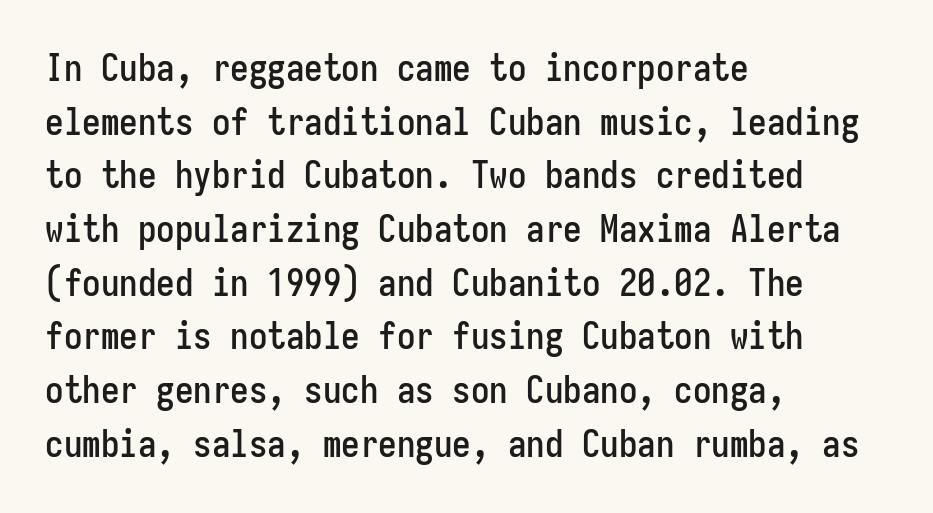
Leftover space on each line is placed entirely after the last word. Nobody touched the tracking dial on this one. Classification — sans serif. Whoever set this chose a conventional vertical rhythm. Beneath every word, the page is bare. Quick note: not italic, upright.
